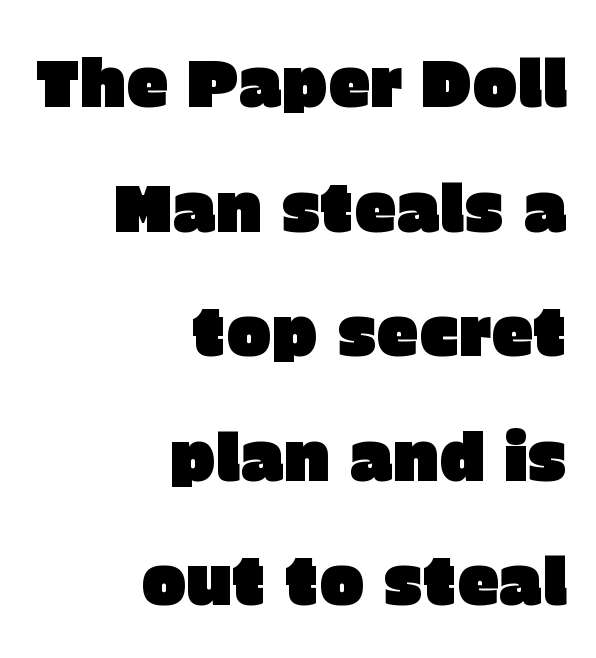
{"serif": "no", "italic": "no", "width": "normal", "stroke_contrast": "low", "x_height": "large", "monospaced": "no", "underline": "no", "align": "right", "line_spacing_ratio": 1.86, "letter_spacing": "normal", "letter_spacing_em": 0.0, "glyph_px": 67}
